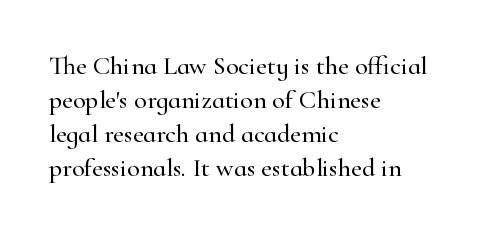
{"italic": "no", "underline": "no", "align": "left", "line_spacing": "normal", "line_spacing_ratio": 1.31, "letter_spacing": "normal", "letter_spacing_em": 0.0, "glyph_px": 26}
